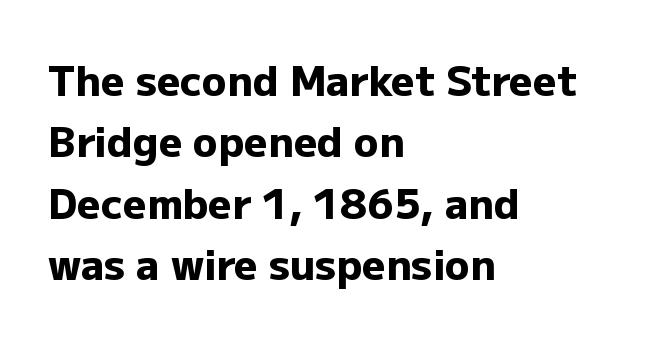
Q: Is the text bold? A: Yes.
Q: Is the text italic (slanted)? A: No, it is upright.
Q: Is the typeface a serif or a sans-serif typeface? A: Sans-serif.
Q: Is the text underlined? A: No.
Q: How is the paragraph aligned? A: Left-aligned.
Q: Is the spacing between letters normal or unusually wide? A: Normal.
Q: Is the spacing between lines tight, normal or loose? A: Normal.
Q: Width (condensed, normal, or wide)? A: Normal.
Q: Stroke contrast? A: Low.
Q: x-height? A: Medium.
Q: Monospaced? A: No.
